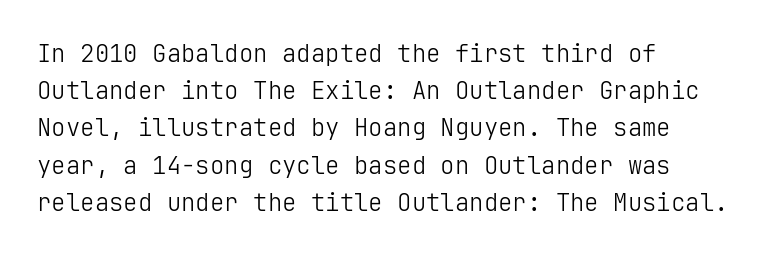
{"italic": "no", "bold": "no", "underline": "no", "align": "left", "line_spacing": "normal", "line_spacing_ratio": 1.55, "letter_spacing": "normal", "letter_spacing_em": 0.0, "glyph_px": 24}
